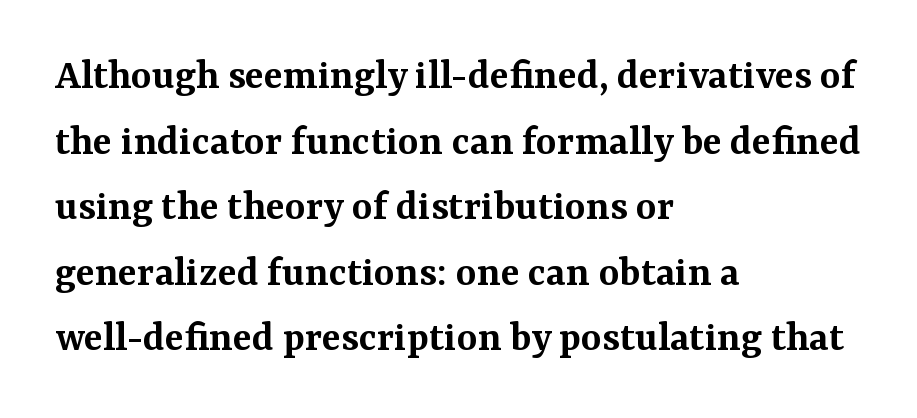
The image shows 44 px semibold serif type, upright; set left-aligned, normal line spacing (1.49x), normal letter spacing, not underlined; medium stroke contrast and a medium x-height.
